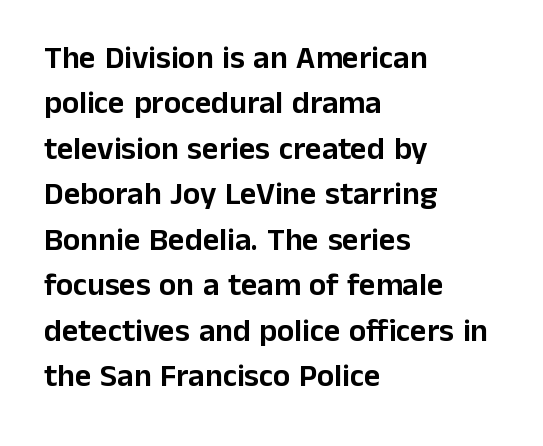
Q: Is the text italic (slanted)? A: No, it is upright.
Q: Is the typeface a serif or a sans-serif typeface? A: Sans-serif.
Q: Is the text underlined? A: No.
Q: How is the paragraph aligned? A: Left-aligned.
Q: Is the spacing between letters normal or unusually wide? A: Normal.
Q: Is the spacing between lines tight, normal or loose? A: Normal.
Q: Width (condensed, normal, or wide)? A: Normal.
Q: Stroke contrast? A: Low.
Q: x-height? A: Medium.
Q: Monospaced? A: No.
